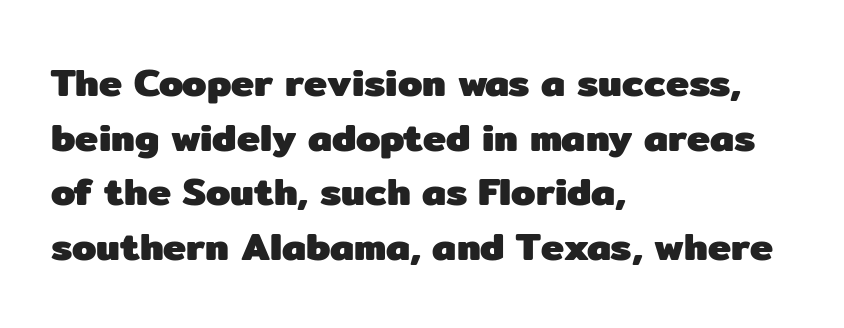
The image shows 39 px heavy sans-serif type, upright; set left-aligned, normal line spacing (1.4x), normal letter spacing, not underlined; low stroke contrast and a medium x-height.
